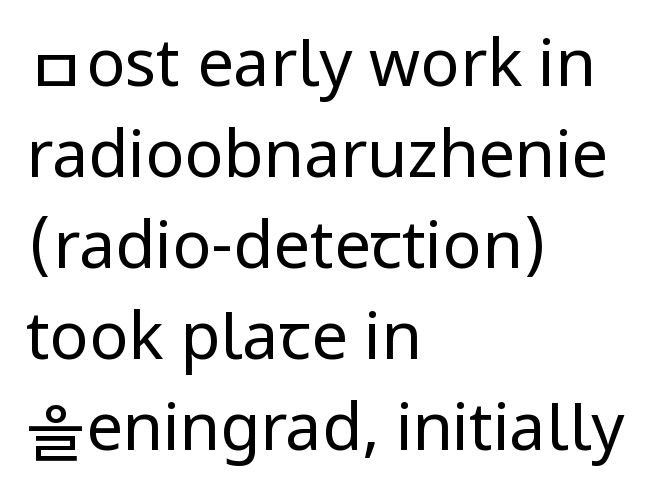
The image shows 65 px regular-weight sans-serif type, upright; set left-aligned, normal line spacing (1.4x), normal letter spacing, not underlined; low stroke contrast and a medium x-height.
